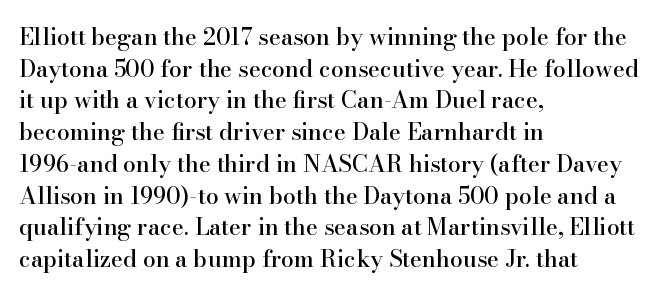
The image shows 23 px text type, upright; set left-aligned, normal line spacing (1.38x), normal letter spacing, not underlined.
